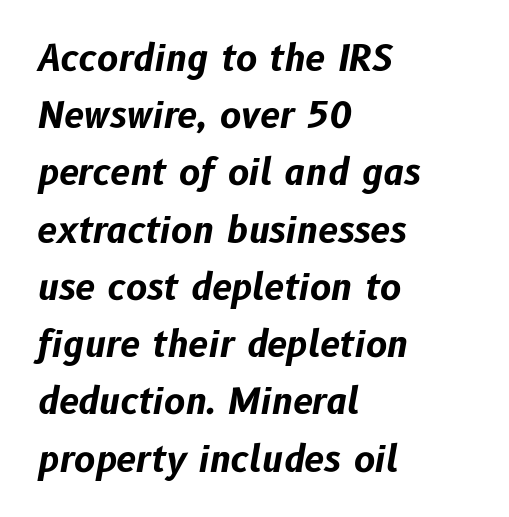
The gap between lines stays unmarked. The passage shown stacks its lines at a standard gap. The rag falls on the right side of this text block. Caption: standard tracking, unaltered. This sample has the flowing, uneven cadence of proportional lettering. The face used here has a pronounced slope to its letters.
